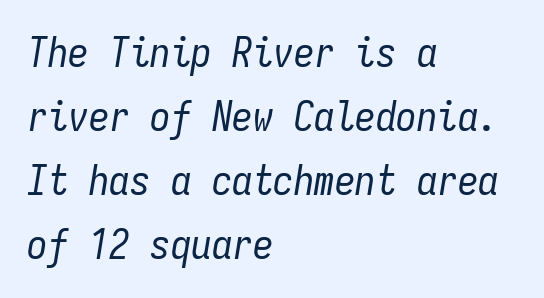
The image shows 41 px regular-weight, condensed type, italic (leaning right), monospaced; set left-aligned, normal line spacing (1.56x), normal letter spacing, not underlined; low stroke contrast and a medium x-height.
